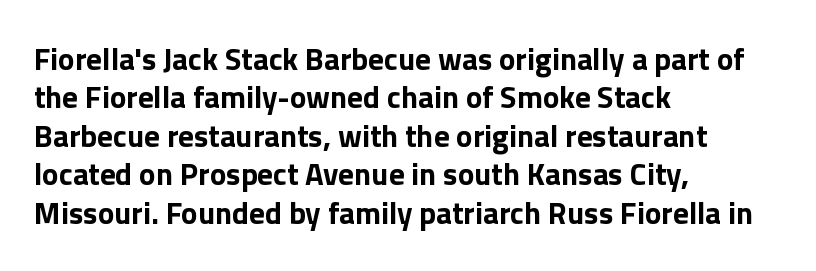
The image shows 31 px bold sans-serif type, upright; set left-aligned, line spacing 1.24x, normal letter spacing, not underlined; low stroke contrast and a medium x-height.
